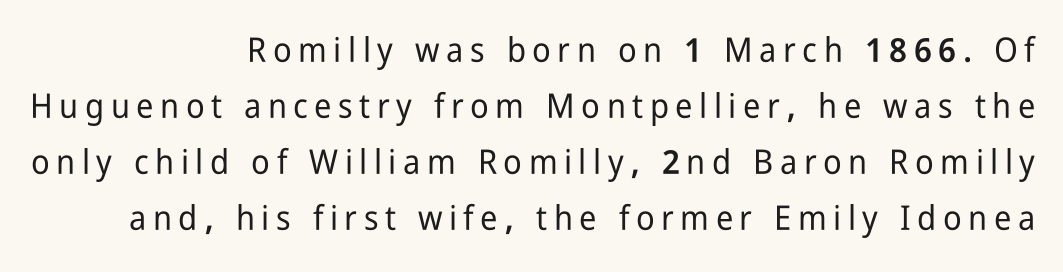
{"serif": "no", "italic": "no", "width": "condensed", "stroke_contrast": "low", "x_height": "medium", "monospaced": "no", "underline": "no", "align": "right", "line_spacing": "normal", "line_spacing_ratio": 1.65, "glyph_px": 34}
